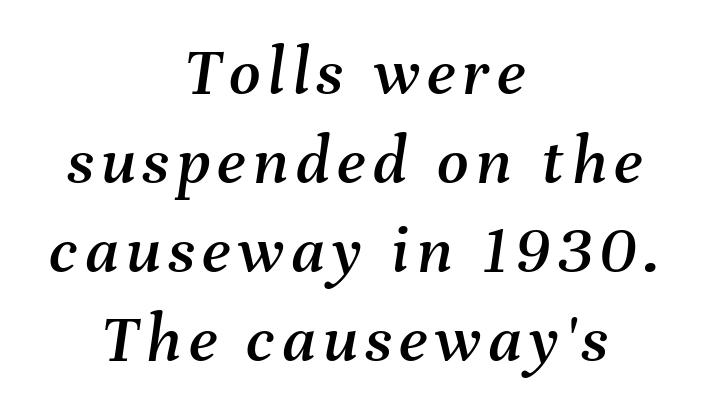
Q: Is the text italic (slanted)? A: Yes, it leans right by about 8 degrees.
Q: Is the text underlined? A: No.
Q: How is the paragraph aligned? A: Centered.
Q: Is the spacing between lines tight, normal or loose? A: Normal.
Q: Width (condensed, normal, or wide)? A: Normal.
Q: Stroke contrast? A: Medium.
Q: x-height? A: Medium.
Q: Monospaced? A: No.
